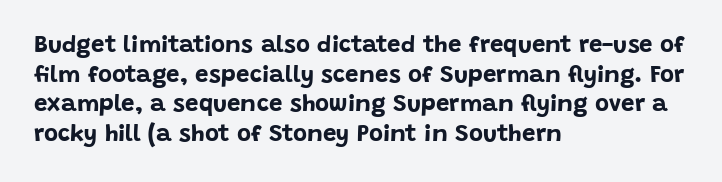
The image shows 24 px bold type, upright; set left-aligned, line spacing 1.23x, normal letter spacing, not underlined.
